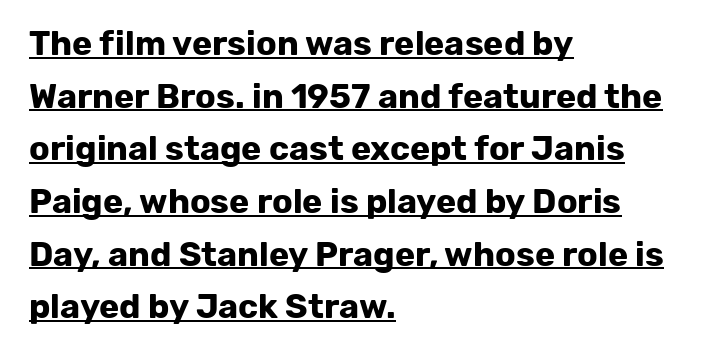
Q: Is the text bold? A: Yes.
Q: Is the text italic (slanted)? A: No, it is upright.
Q: Is the typeface a serif or a sans-serif typeface? A: Sans-serif.
Q: Is the text underlined? A: Yes.
Q: How is the paragraph aligned? A: Left-aligned.
Q: Is the spacing between letters normal or unusually wide? A: Normal.
Q: Is the spacing between lines tight, normal or loose? A: Normal.
Q: Width (condensed, normal, or wide)? A: Normal.
Q: Stroke contrast? A: Low.
Q: x-height? A: Medium.
Q: Monospaced? A: No.
